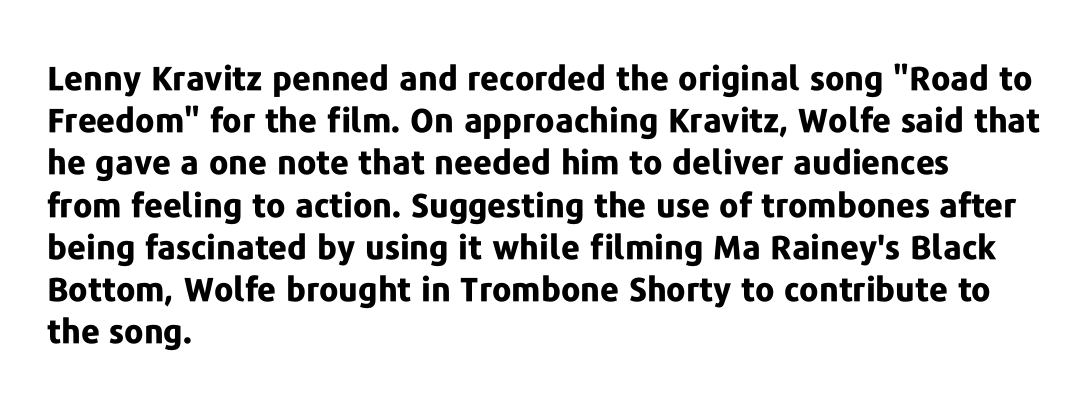
The characters look thick and weighty, a clear bold. The face used here is proportionally spaced, like ordinary book or web type. Posture: straight, roman, zero tilt. Observe the absence of serifs on each vertical stroke in this sample.
